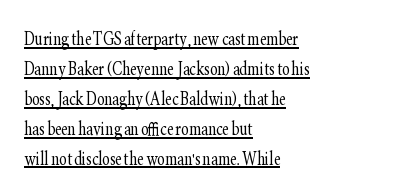
The image shows 23 px text type, upright; set left-aligned, normal line spacing (1.3x), normal letter spacing, underlined.
